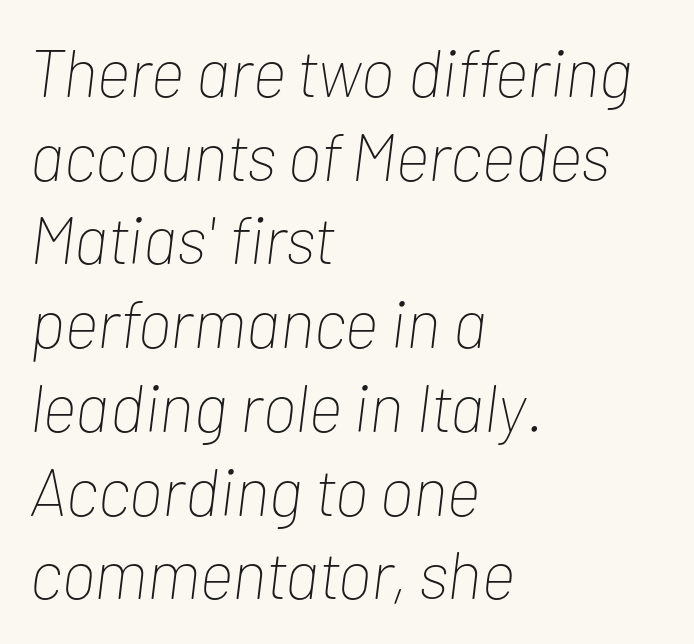
{"italic": "yes", "lean": "right", "slant_degrees": 7, "bold": "no", "weight": "thin", "width": "condensed", "stroke_contrast": "low", "x_height": "medium", "monospaced": "no", "underline": "no", "align": "left", "line_spacing": "normal", "line_spacing_ratio": 1.25, "letter_spacing": "normal", "letter_spacing_em": 0.0, "glyph_px": 67}
